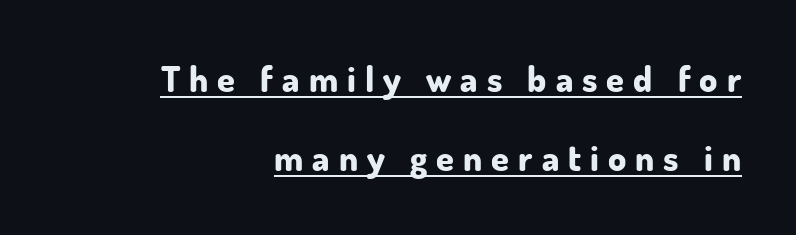
{"serif": "no", "italic": "no", "bold": "yes", "weight": "bold", "width": "normal", "stroke_contrast": "low", "x_height": "small", "monospaced": "no", "underline": "yes", "align": "right", "line_spacing": "loose", "line_spacing_ratio": 2.19, "letter_spacing": "wide", "letter_spacing_em": 0.25, "glyph_px": 36}
